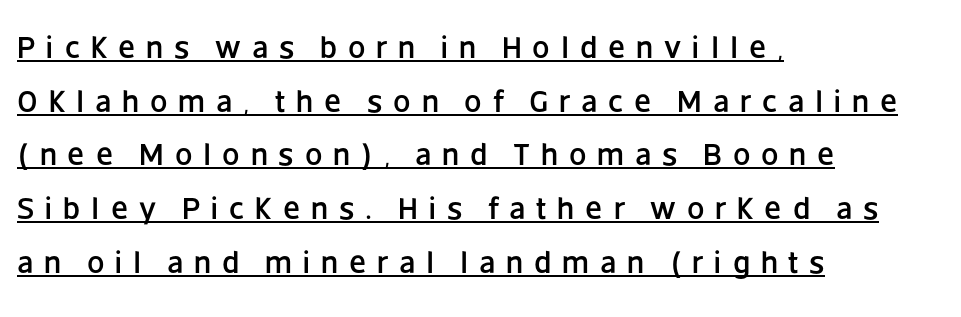
Q: Is the text italic (slanted)? A: No, it is upright.
Q: Is the typeface a serif or a sans-serif typeface? A: Sans-serif.
Q: Is the text underlined? A: Yes.
Q: How is the paragraph aligned? A: Left-aligned.
Q: Is the spacing between letters normal or unusually wide? A: Unusually wide.
Q: Width (condensed, normal, or wide)? A: Normal.
Q: Stroke contrast? A: Low.
Q: x-height? A: Large.
Q: Monospaced? A: No.
